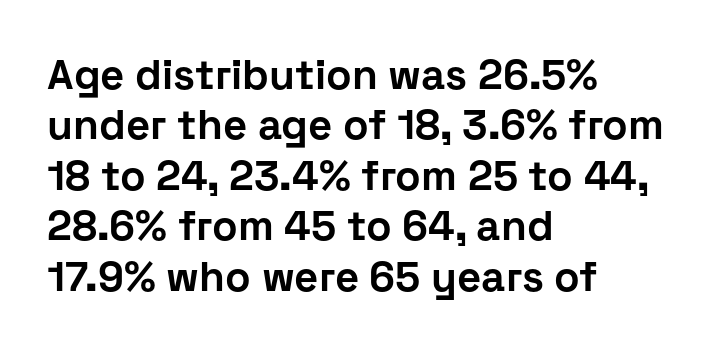
{"serif": "no", "italic": "no", "bold": "yes", "weight": "bold", "width": "normal", "stroke_contrast": "low", "x_height": "medium", "monospaced": "no", "underline": "no", "align": "left", "line_spacing_ratio": 1.2, "letter_spacing": "normal", "letter_spacing_em": 0.0, "glyph_px": 42}
